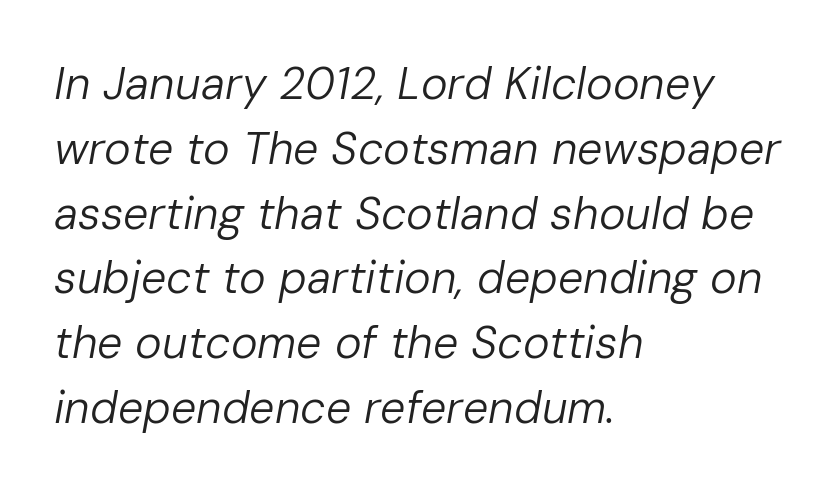
Q: Is the text bold? A: No.
Q: Is the text italic (slanted)? A: Yes, it leans right by about 10 degrees.
Q: Is the text underlined? A: No.
Q: How is the paragraph aligned? A: Left-aligned.
Q: Is the spacing between letters normal or unusually wide? A: Normal.
Q: Is the spacing between lines tight, normal or loose? A: Normal.
Q: Width (condensed, normal, or wide)? A: Normal.
Q: Stroke contrast? A: Low.
Q: x-height? A: Medium.
Q: Monospaced? A: No.
